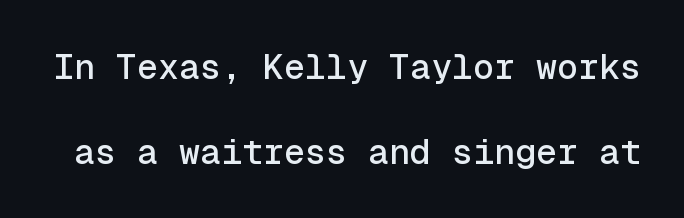
Nobody drew a line under any word here. Honestly, the rows look like they've been pulled way apart. Here the designer chose a console-style face with uniform glyph widths. Every character sits straight up, as roman type does. Nobody touched the tracking dial on this one.
